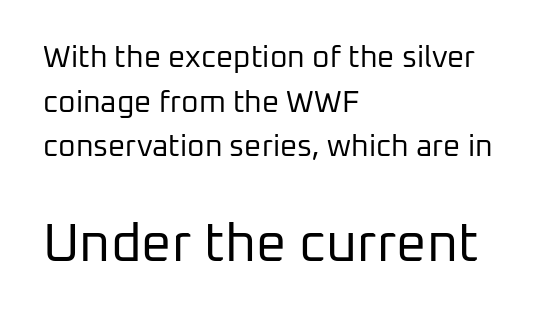
Reading down the block, your eye returns to a fixed left position each line. You could not count columns in this text — the font is proportionally spaced. The block of text has a typical density, with ordinary space between rows. Bold? No — there's no thickening of the strokes.
